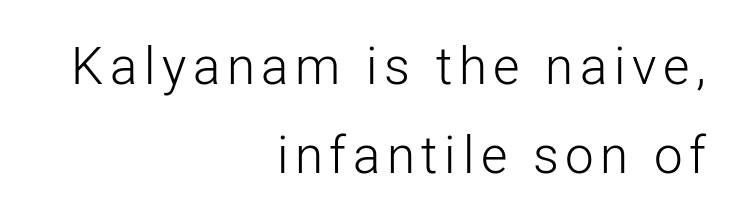
{"serif": "no", "italic": "no", "bold": "no", "weight": "light", "width": "normal", "stroke_contrast": "low", "x_height": "medium", "monospaced": "no", "underline": "no", "align": "right", "line_spacing_ratio": 1.75, "glyph_px": 51}
